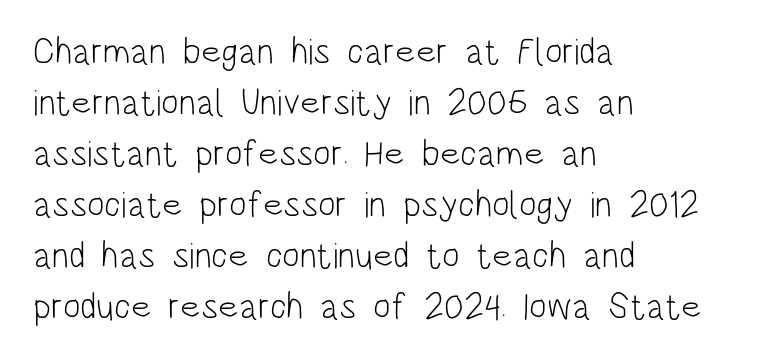
The lines are quadded left. Summary of vertical rhythm: regular, with standard interline spacing. Only glyphs here, with clear space below each row. The strokes are not fattened; the text isn't bold. Each letter keeps its own natural width here, so spacing adapts to shape.
